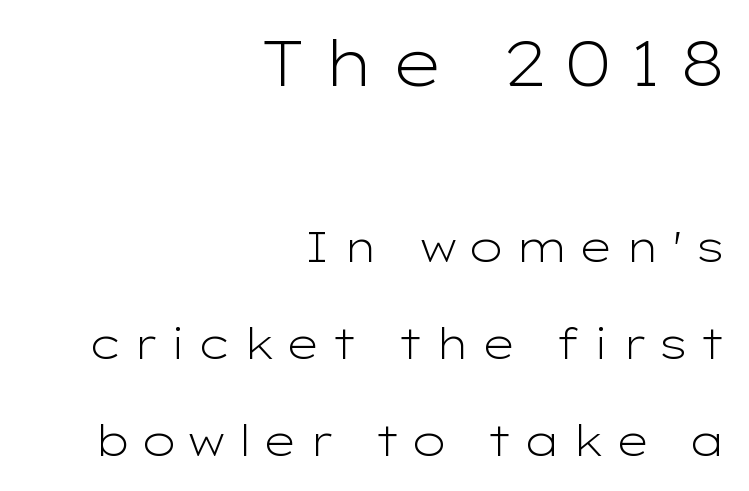
{"serif": "no", "italic": "no", "bold": "no", "weight": "light", "width": "wide", "stroke_contrast": "low", "x_height": "medium", "monospaced": "no", "underline": "no", "align": "right", "line_spacing": "loose", "line_spacing_ratio": 2.32, "letter_spacing": "wide", "letter_spacing_em": 0.24, "larger_block": "first", "size_ratio": 1.5, "glyph_px": 63}
